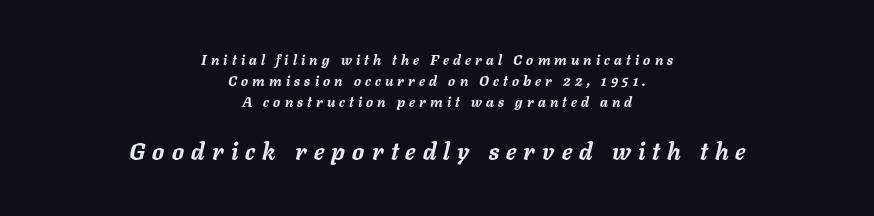
Q: Is the text bold? A: Yes.
Q: Is the text italic (slanted)? A: Yes, it leans right by about 11 degrees.
Q: Is the text underlined? A: No.
Q: How is the paragraph aligned? A: Centered.
Q: Is the spacing between letters normal or unusually wide? A: Unusually wide.
Q: Is the spacing between lines tight, normal or loose? A: Normal.
Q: Which block of text is set in a larger size, the first (top) or the second (bottom)? A: The second (bottom) one.
